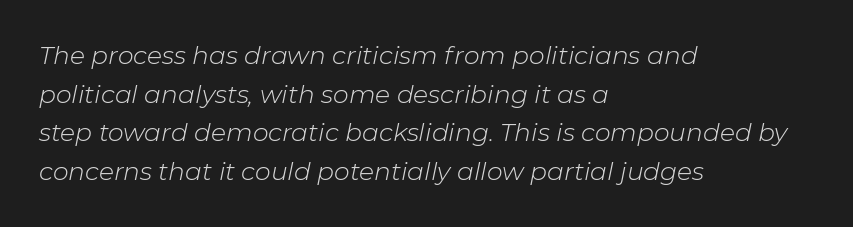
The image shows 25 px text type, italic (leaning right); set left-aligned, normal line spacing (1.55x), normal letter spacing, not underlined.
